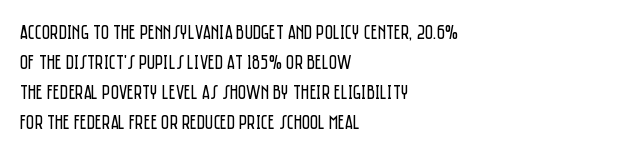
The image shows 20 px text type, upright; set left-aligned, normal line spacing (1.5x), normal letter spacing, not underlined.
